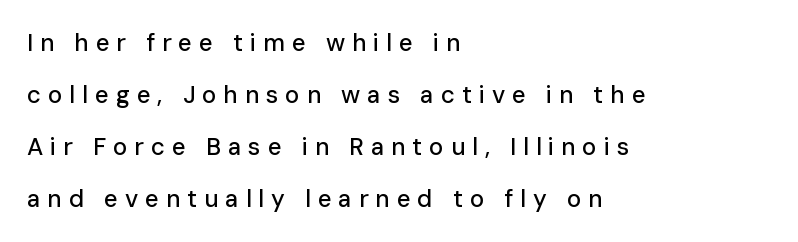
The image shows 24 px text type, upright; set left-aligned, loose line spacing (2.16x), unusually wide letter spacing (+0.29 em), not underlined.
